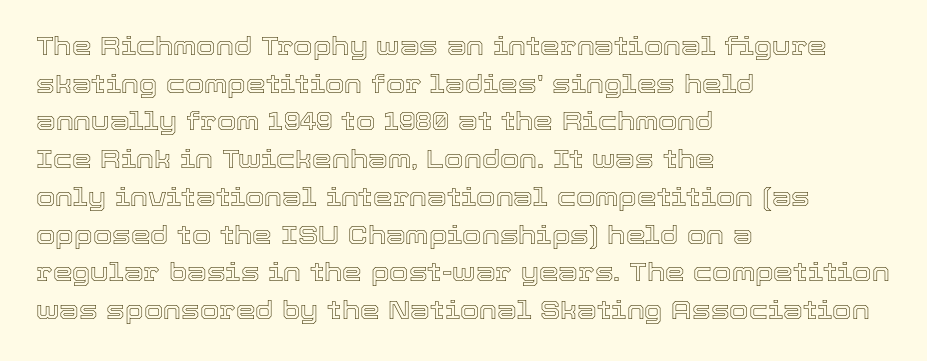
Q: Is the text italic (slanted)? A: No, it is upright.
Q: Is the text underlined? A: No.
Q: How is the paragraph aligned? A: Left-aligned.
Q: Is the spacing between letters normal or unusually wide? A: Normal.
Q: Is the spacing between lines tight, normal or loose? A: Normal.
